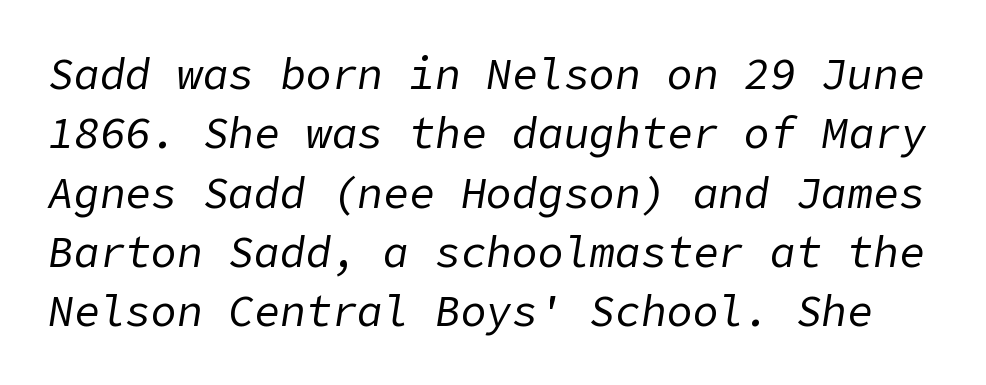
Q: Is the text bold? A: No.
Q: Is the text italic (slanted)? A: Yes, it leans right by about 9 degrees.
Q: Is the text underlined? A: No.
Q: Is the spacing between letters normal or unusually wide? A: Normal.
Q: Is the spacing between lines tight, normal or loose? A: Normal.
Q: Width (condensed, normal, or wide)? A: Normal.
Q: Stroke contrast? A: Low.
Q: x-height? A: Medium.
